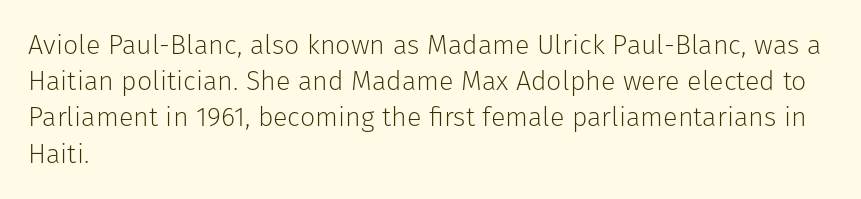
The strokes carry an ordinary text weight at most. Teacher's note: observe the even left margin — that is flush-left alignment. The lines sit at an ordinary, default distance from one another. Does extra space separate the letters? No, they use regular spacing. Posture: vertical. The specimen omits any rule beneath the text block's lines.
